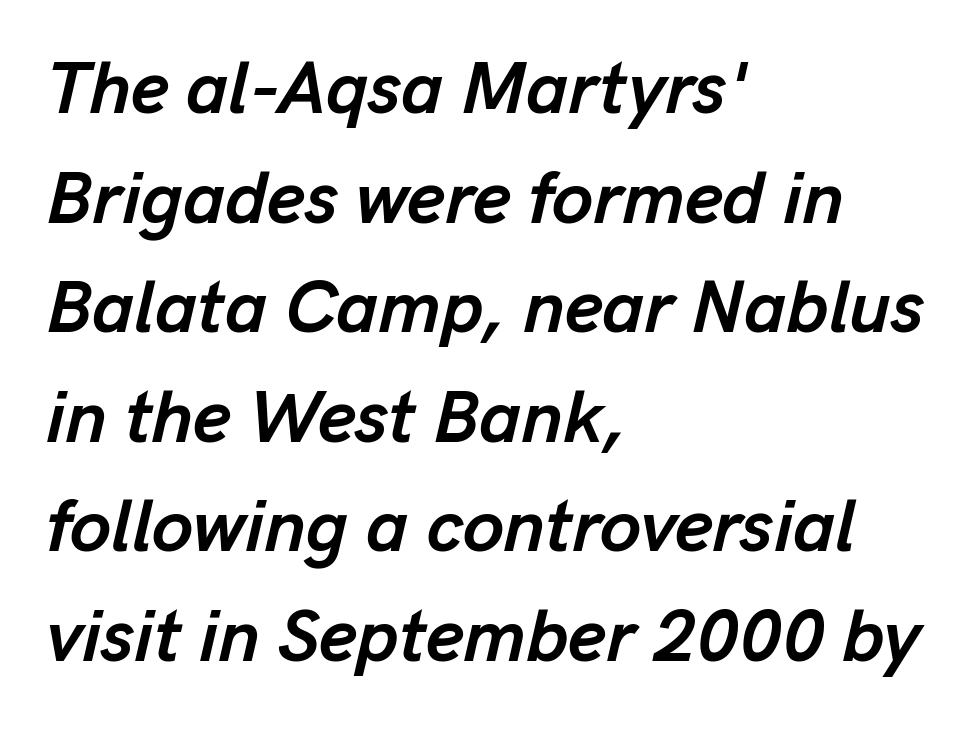
Q: Is the text bold? A: Yes.
Q: Is the text italic (slanted)? A: Yes, it leans right by about 13 degrees.
Q: Is the text underlined? A: No.
Q: How is the paragraph aligned? A: Left-aligned.
Q: Is the spacing between letters normal or unusually wide? A: Normal.
Q: Is the spacing between lines tight, normal or loose? A: Normal.
Q: Width (condensed, normal, or wide)? A: Normal.
Q: Stroke contrast? A: Low.
Q: x-height? A: Medium.
Q: Monospaced? A: No.
